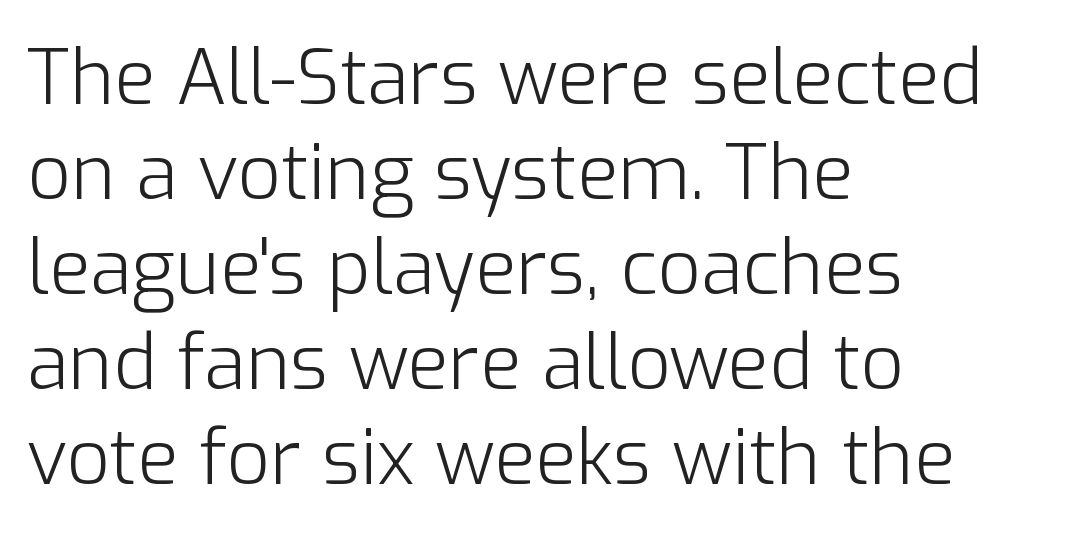
The image shows 76 px light sans-serif type, upright; set left-aligned, normal line spacing (1.25x), normal letter spacing, not underlined; low stroke contrast and a medium x-height.
